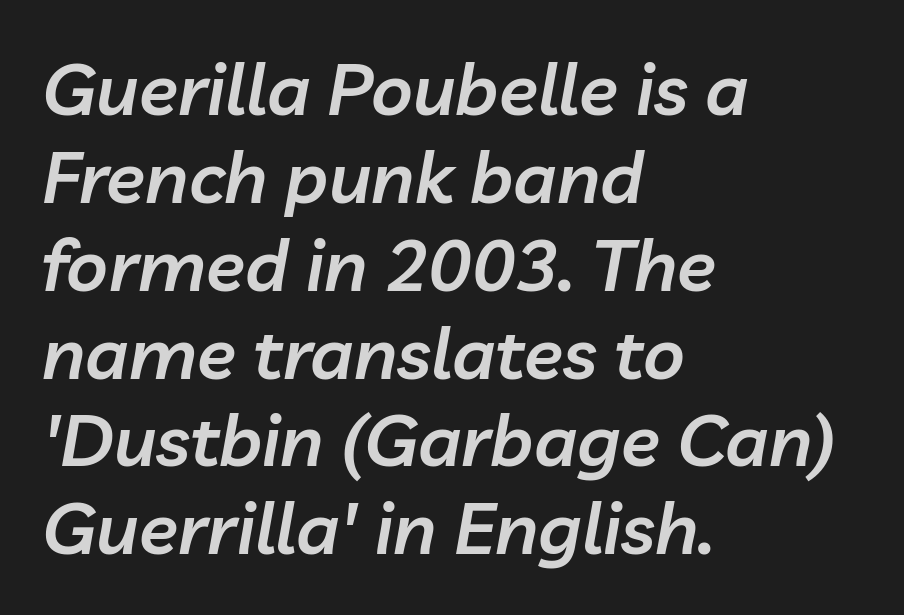
Q: Is the text bold? A: Semi-bold.
Q: Is the text italic (slanted)? A: Yes, it leans right by about 10 degrees.
Q: Is the text underlined? A: No.
Q: How is the paragraph aligned? A: Left-aligned.
Q: Is the spacing between letters normal or unusually wide? A: Normal.
Q: Width (condensed, normal, or wide)? A: Normal.
Q: Stroke contrast? A: Low.
Q: x-height? A: Medium.
Q: Monospaced? A: No.
